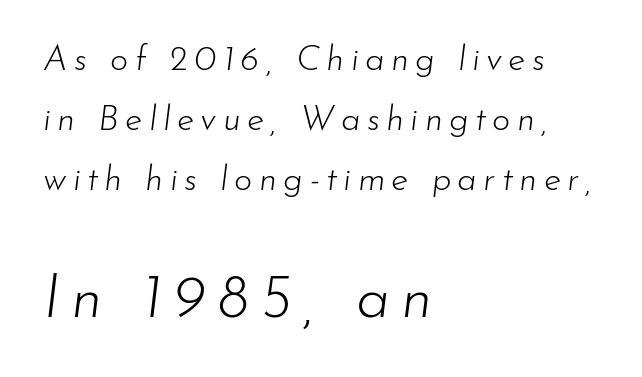
{"italic": "yes", "lean": "right", "slant_degrees": 7, "bold": "no", "weight": "light", "width": "normal", "stroke_contrast": "low", "x_height": "small", "monospaced": "no", "underline": "no", "align": "left", "line_spacing_ratio": 1.71, "larger_block": "second", "size_ratio": 1.74, "glyph_px": 61}
